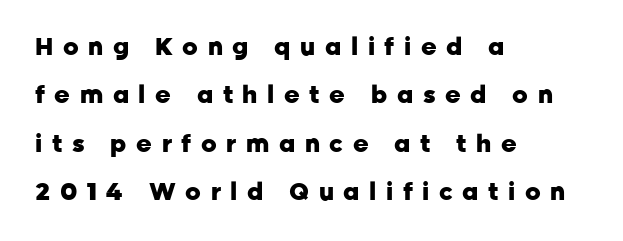
This sample trades compactness for vertical openness between lines. A typesetter would call this heavily tracked-out type. The lines in this sample share a left origin and differ only in where they stop. Set as a true bold cut, around the 700 mark. The glyphs are unaccompanied by any horizontal stroke below them. Every stem runs plumb, perpendicular to the baseline.
